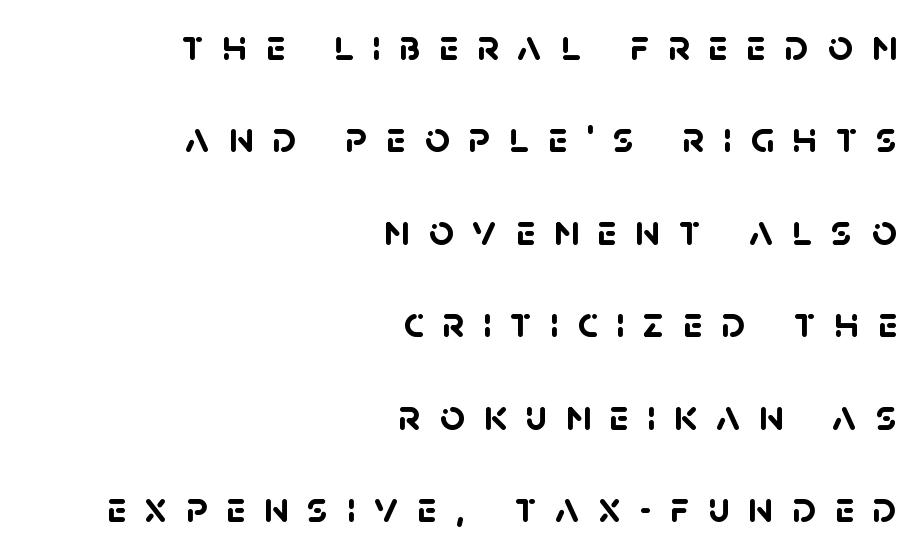
Q: Is the text bold? A: Yes.
Q: Is the typeface a serif or a sans-serif typeface? A: Sans-serif.
Q: Is the text underlined? A: No.
Q: How is the paragraph aligned? A: Right-aligned.
Q: Is the spacing between letters normal or unusually wide? A: Unusually wide.
Q: Is the spacing between lines tight, normal or loose? A: Loose.
Q: Width (condensed, normal, or wide)? A: Normal.
Q: Stroke contrast? A: Low.
Q: x-height? A: Large.
Q: Monospaced? A: No.
